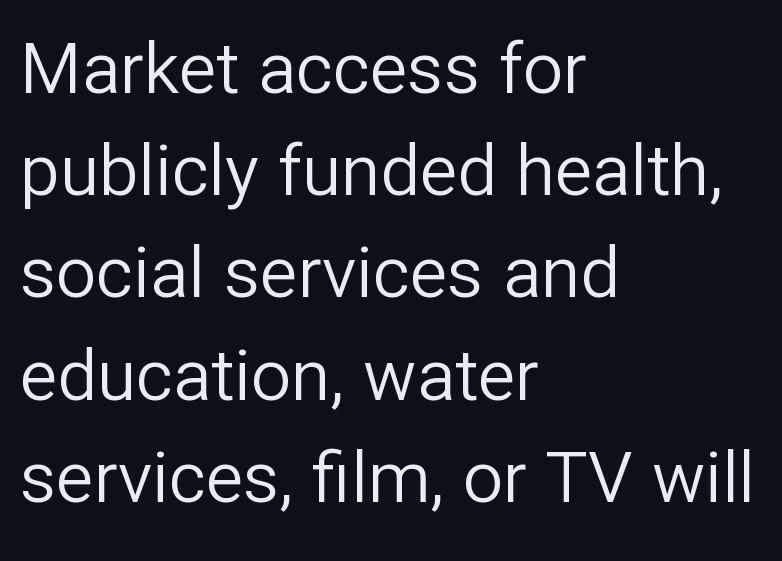
Note the varied advance widths — an 'i' is clearly narrower than an 'm'. Nobody touched the tracking dial on this one. Ascenders rise straight up at ninety degrees. Descenders hang freely into open space. Does the leading feel generous? No, just average. Regarding serifs, this sample does without them.
